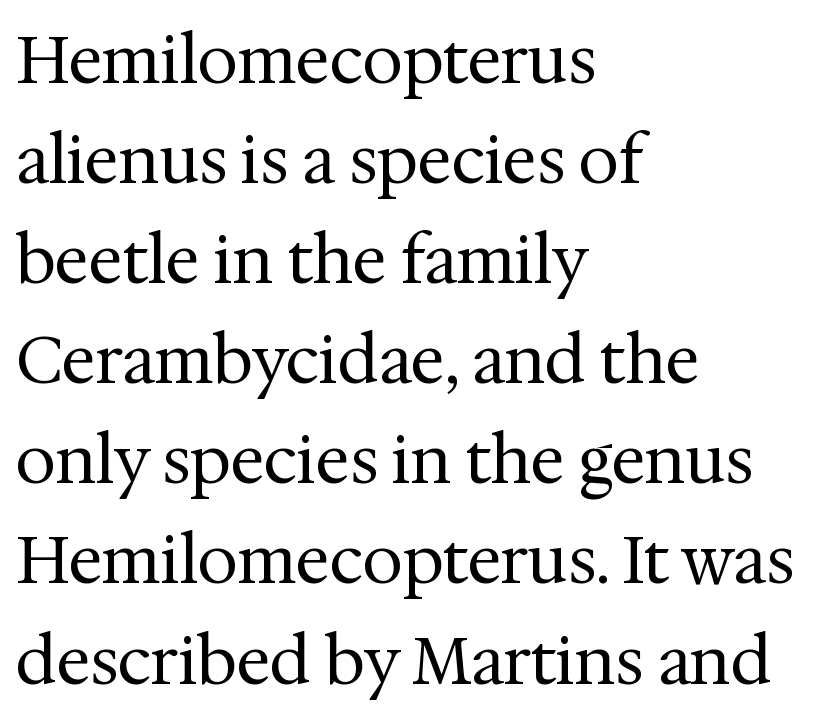
{"serif": "yes", "italic": "no", "bold": "no", "weight": "regular", "width": "normal", "stroke_contrast": "medium", "x_height": "medium", "monospaced": "no", "underline": "no", "align": "left", "line_spacing": "normal", "line_spacing_ratio": 1.54, "letter_spacing": "normal", "letter_spacing_em": 0.0, "glyph_px": 65}
